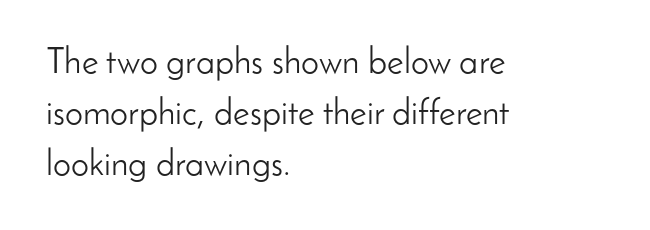
Q: Is the text bold? A: No.
Q: Is the text italic (slanted)? A: No, it is upright.
Q: Is the typeface a serif or a sans-serif typeface? A: Sans-serif.
Q: Is the text underlined? A: No.
Q: How is the paragraph aligned? A: Left-aligned.
Q: Is the spacing between letters normal or unusually wide? A: Normal.
Q: Is the spacing between lines tight, normal or loose? A: Normal.
Q: Width (condensed, normal, or wide)? A: Normal.
Q: Stroke contrast? A: Low.
Q: x-height? A: Small.
Q: Monospaced? A: No.
